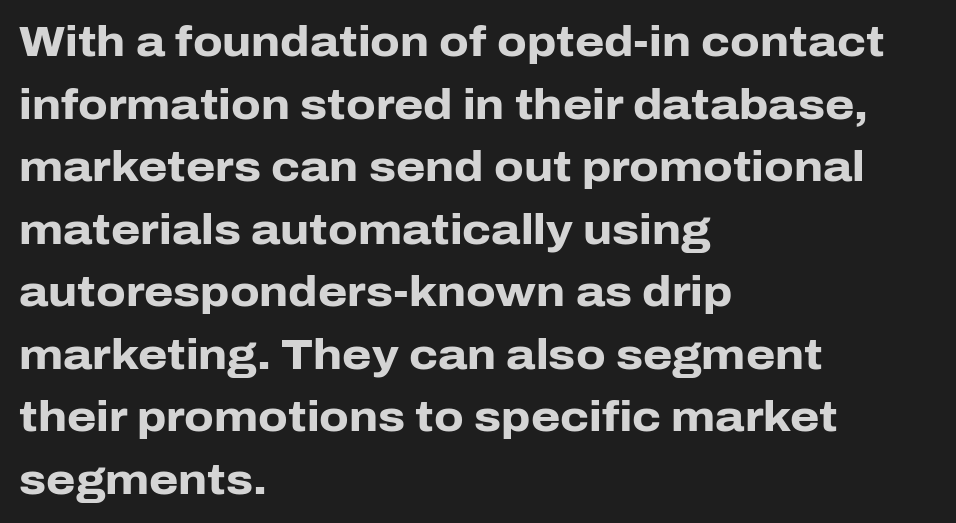
Is this a fixed-width face? No — the glyphs have proportional, varying widths. The leading is moderate, giving the passage an even texture. The designer went with a sans here, leaving each stem footless. Style check: upright. The line texture is even and compact thanks to regular tracking. Anything drawn beneath the words? Only blank space.
